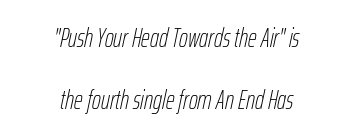
The image shows 27 px text type, italic (leaning right); set centered, loose line spacing (2.3x), normal letter spacing, not underlined.
